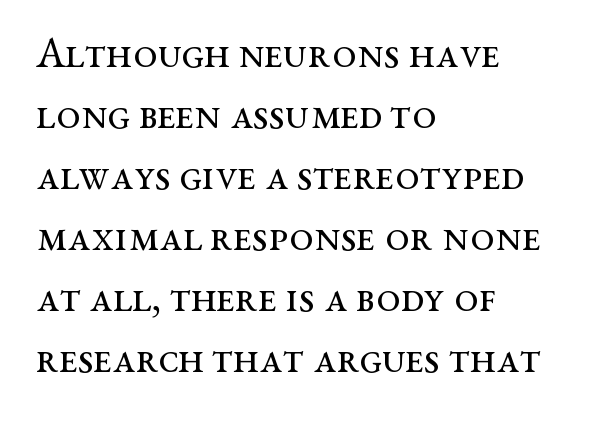
{"serif": "yes", "italic": "no", "bold": "no", "weight": "regular", "width": "wide", "stroke_contrast": "medium", "x_height": "medium", "monospaced": "no", "underline": "no", "align": "left", "line_spacing": "normal", "line_spacing_ratio": 1.42, "letter_spacing": "normal", "letter_spacing_em": 0.0, "glyph_px": 43}
